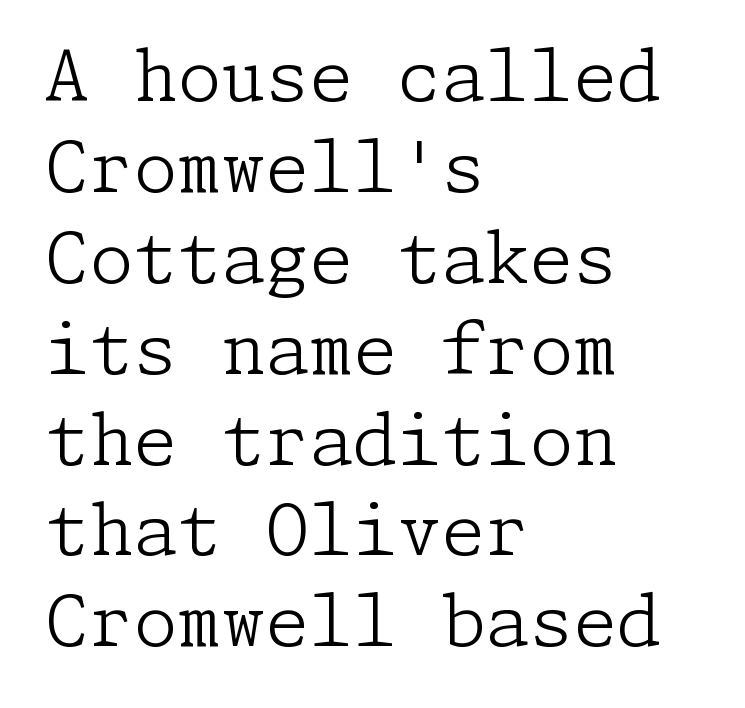
Q: Is the text bold? A: No.
Q: Is the text italic (slanted)? A: No, it is upright.
Q: Is the typeface a serif or a sans-serif typeface? A: Serif.
Q: Is the text underlined? A: No.
Q: How is the paragraph aligned? A: Left-aligned.
Q: Is the spacing between letters normal or unusually wide? A: Normal.
Q: Is the spacing between lines tight, normal or loose? A: Normal.
Q: Width (condensed, normal, or wide)? A: Normal.
Q: Stroke contrast? A: Low.
Q: x-height? A: Medium.
